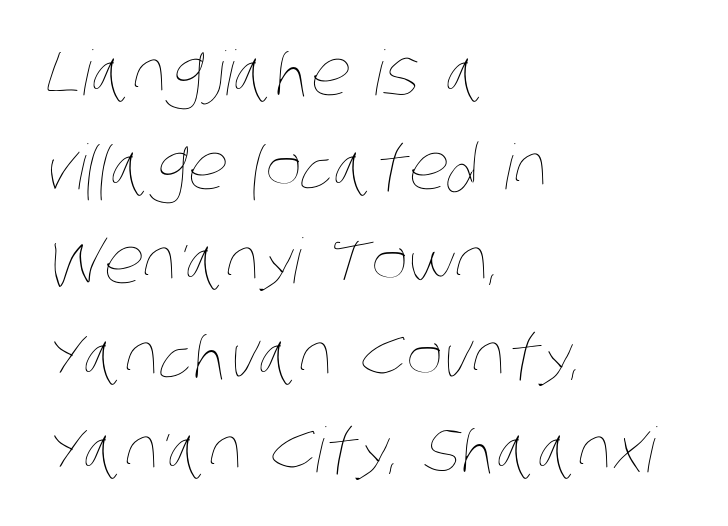
If you measured baseline to baseline, you'd find a middling distance. Glance below the letters and you will spot only blank space. The rendering uses natural spacing where letterforms have individual widths. Observe the ordinary spacing: letters are neighbours, not strangers.
